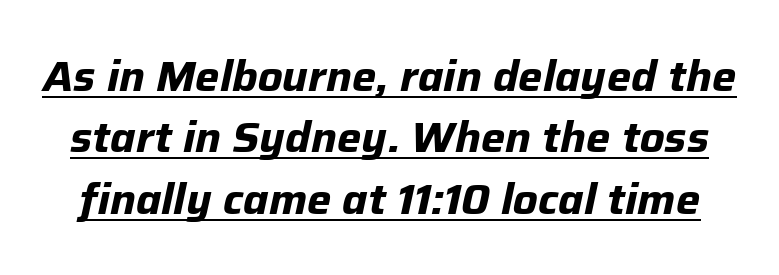
The letters advance in unequal steps, a hallmark of proportional type. Evenly set lines give the paragraph a standard silhouette. Style check: oblique. The tracking reads as untouched default to a designer's eye. Chunky letters — that's bold for sure.
